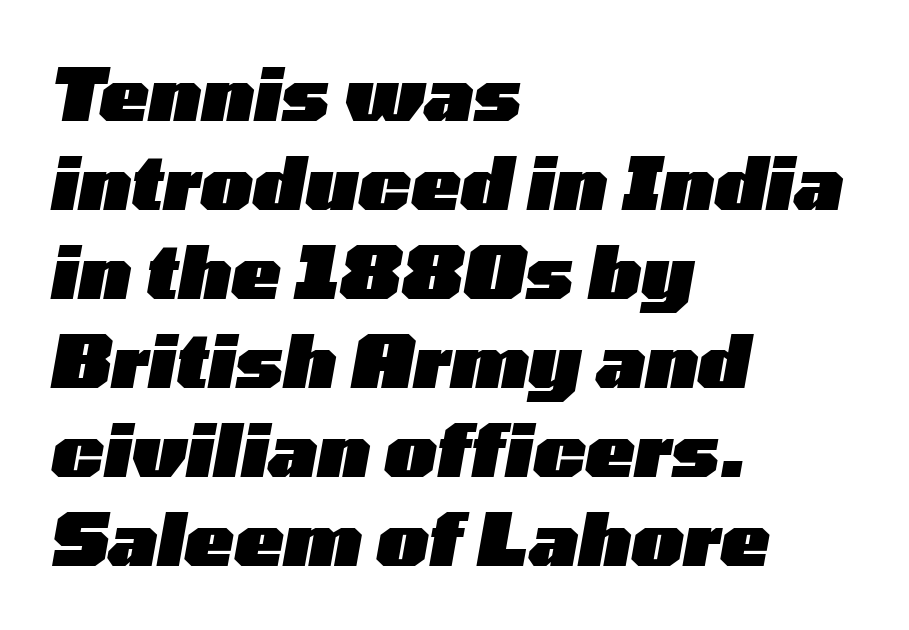
The image shows 73 px heavy, wide type, italic (leaning right); set left-aligned, line spacing 1.22x, normal letter spacing, not underlined; low stroke contrast and a medium x-height.
